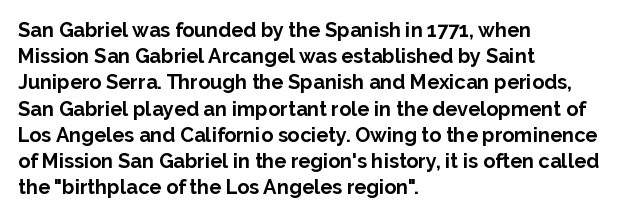
The image shows 20 px bold type, upright; set left-aligned, normal line spacing (1.31x), normal letter spacing, not underlined.
